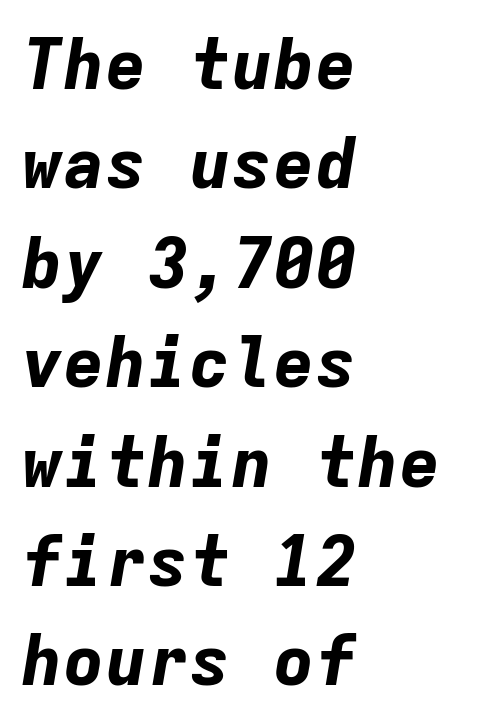
The image shows 70 px bold type, italic (leaning right), monospaced; set left-aligned, normal line spacing (1.42x), normal letter spacing, not underlined; low stroke contrast and a medium x-height.
